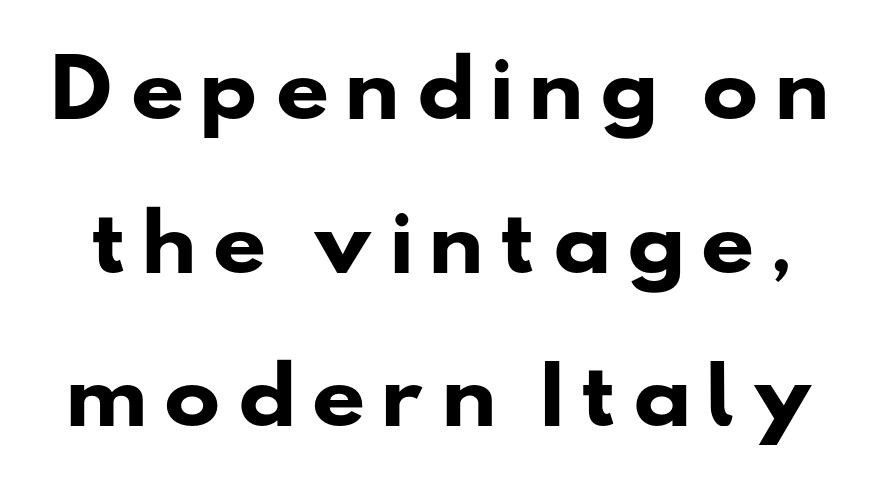
{"serif": "no", "bold": "yes", "weight": "heavy", "width": "wide", "stroke_contrast": "low", "x_height": "small", "monospaced": "no", "underline": "no", "line_spacing": "loose", "line_spacing_ratio": 2.02, "glyph_px": 76}
